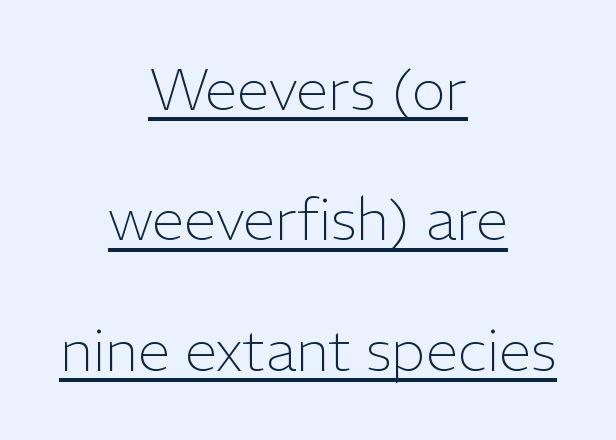
{"serif": "no", "italic": "no", "bold": "no", "weight": "light", "width": "normal", "stroke_contrast": "low", "x_height": "medium", "monospaced": "no", "underline": "yes", "align": "center", "line_spacing": "loose", "line_spacing_ratio": 2.25, "letter_spacing": "normal", "letter_spacing_em": 0.0, "glyph_px": 58}
